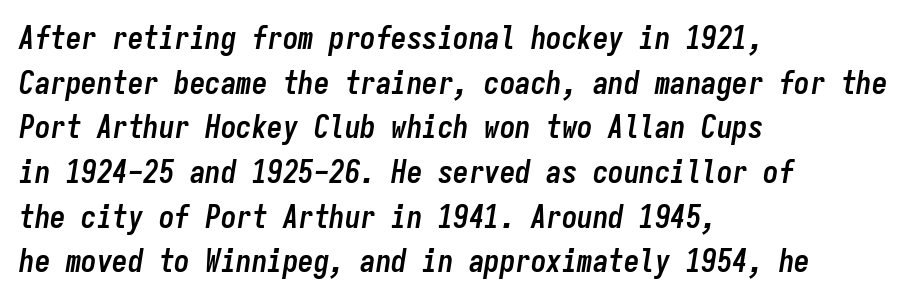
Weight check: bold — yes, fully. The gap between lines stays unmarked. The passage is arranged the way most books set body copy — flush left. There is no visible air inserted between adjacent glyphs. Normally led — the rows are evenly, conventionally spaced. Spacing verdict: monospaced, one width for all characters.
